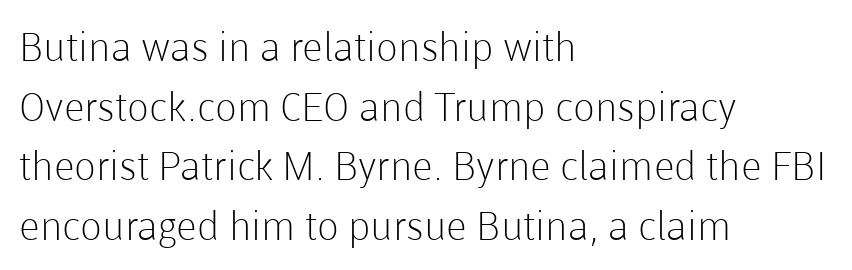
{"serif": "no", "italic": "no", "bold": "no", "weight": "light", "width": "normal", "stroke_contrast": "low", "x_height": "medium", "monospaced": "no", "underline": "no", "align": "left", "line_spacing": "normal", "line_spacing_ratio": 1.49, "letter_spacing": "normal", "letter_spacing_em": 0.0, "glyph_px": 40}
